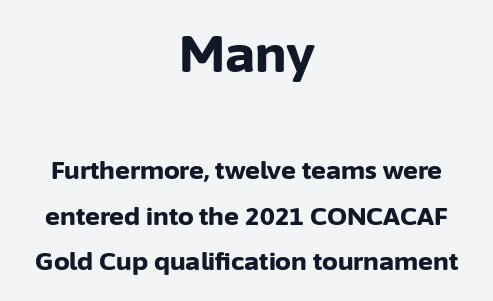
Q: Is the text bold? A: Yes.
Q: Is the text italic (slanted)? A: No, it is upright.
Q: Is the typeface a serif or a sans-serif typeface? A: Sans-serif.
Q: Is the text underlined? A: No.
Q: How is the paragraph aligned? A: Centered.
Q: Is the spacing between letters normal or unusually wide? A: Normal.
Q: Which block of text is set in a larger size, the first (top) or the second (bottom)? A: The first (top) one.
Q: Width (condensed, normal, or wide)? A: Normal.
Q: Stroke contrast? A: Low.
Q: x-height? A: Medium.
Q: Monospaced? A: No.
